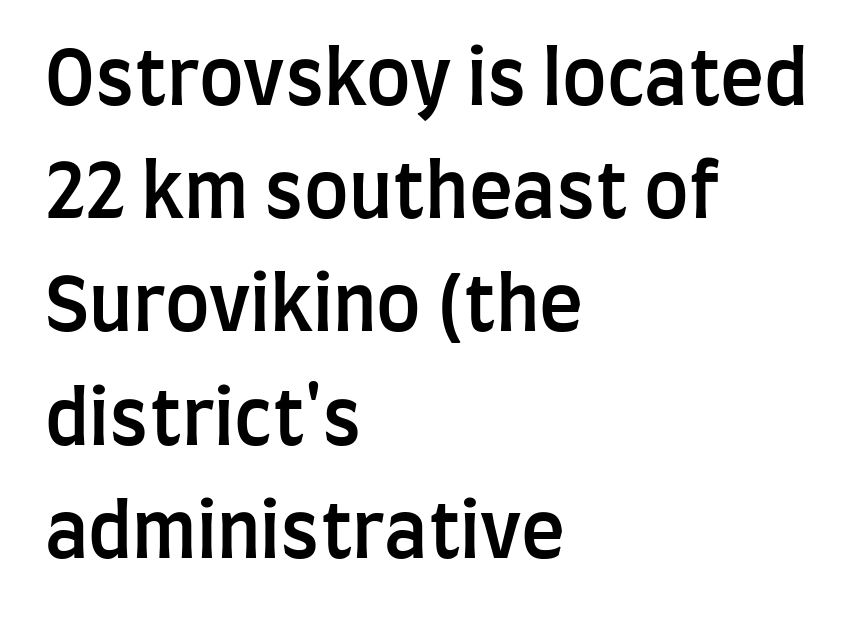
The image shows 74 px semibold, condensed sans-serif type, upright; set left-aligned, normal line spacing (1.53x), normal letter spacing, not underlined; low stroke contrast and a large x-height.
